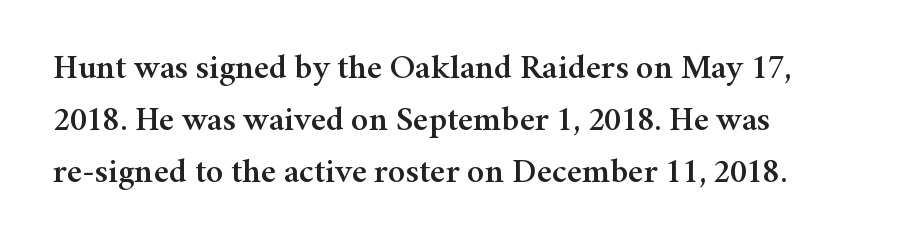
Decoration check: the copy has no underline. Is there any slant? The stems are plumb. In CSS terms this would be text-align: left. You could not count columns in this text — the font is proportionally spaced. Interline gaps are of average width in this sample.
